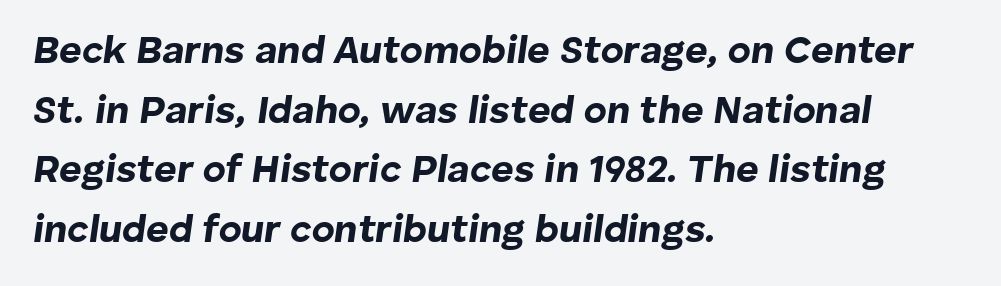
Q: Is the text bold? A: Yes.
Q: Is the text italic (slanted)? A: Yes, it leans right by about 8 degrees.
Q: Is the text underlined? A: No.
Q: How is the paragraph aligned? A: Left-aligned.
Q: Is the spacing between letters normal or unusually wide? A: Normal.
Q: Is the spacing between lines tight, normal or loose? A: Normal.
Q: Width (condensed, normal, or wide)? A: Normal.
Q: Stroke contrast? A: Low.
Q: x-height? A: Medium.
Q: Monospaced? A: No.
